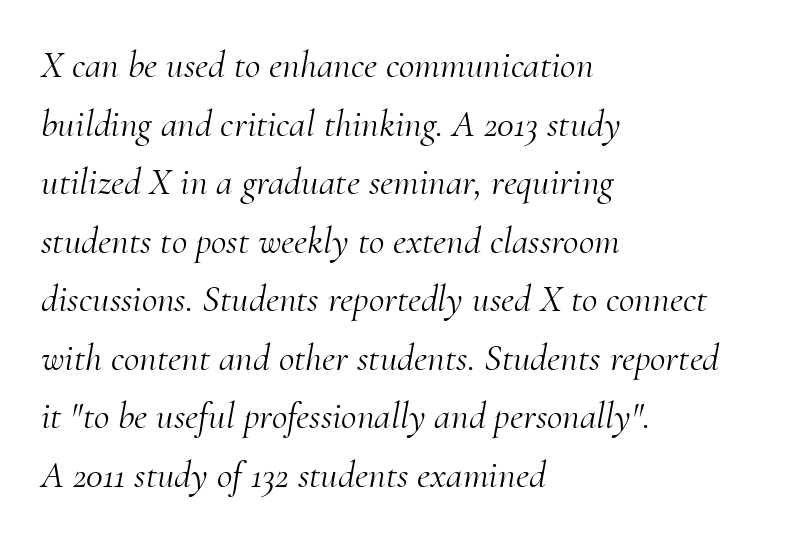
The image shows 38 px light serif type, italic (leaning right); set left-aligned, normal line spacing (1.54x), normal letter spacing, not underlined; medium stroke contrast and a small x-height.
